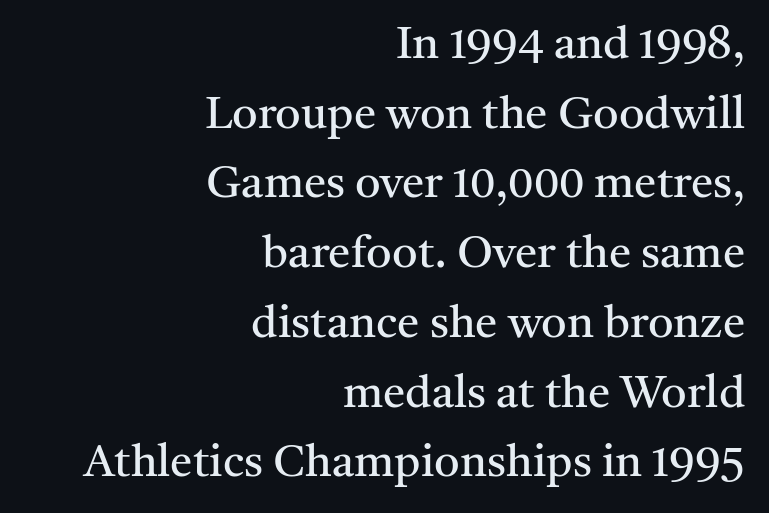
The image shows 45 px regular-weight serif type, upright; set right-aligned, normal line spacing (1.55x), normal letter spacing, not underlined; medium stroke contrast and a medium x-height.
